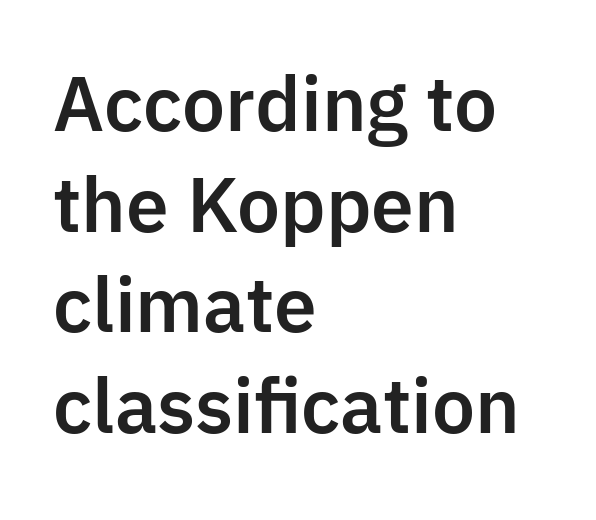
Q: Is the text italic (slanted)? A: No, it is upright.
Q: Is the typeface a serif or a sans-serif typeface? A: Sans-serif.
Q: Is the text underlined? A: No.
Q: How is the paragraph aligned? A: Left-aligned.
Q: Is the spacing between letters normal or unusually wide? A: Normal.
Q: Is the spacing between lines tight, normal or loose? A: Normal.
Q: Width (condensed, normal, or wide)? A: Normal.
Q: Stroke contrast? A: Low.
Q: x-height? A: Medium.
Q: Monospaced? A: No.
